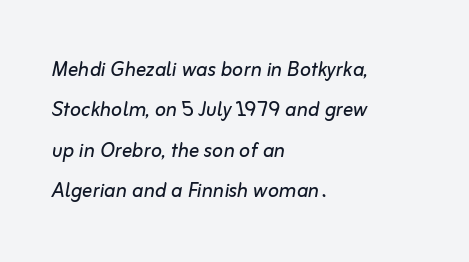
The image shows 26 px text type, italic (leaning right); set left-aligned, normal line spacing (1.55x), normal letter spacing, not underlined.
